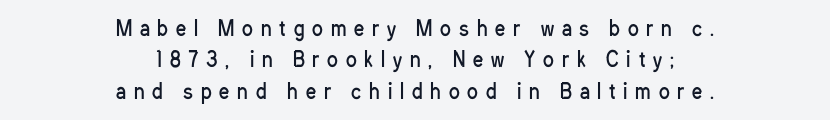
Think standard paragraph weight, or any step lighter than that. The rows are spaced the way most documents space them. Letter spacing: wide. Unmarked baselines from the first word to the last. The typography opts for an upright posture over an oblique one.
